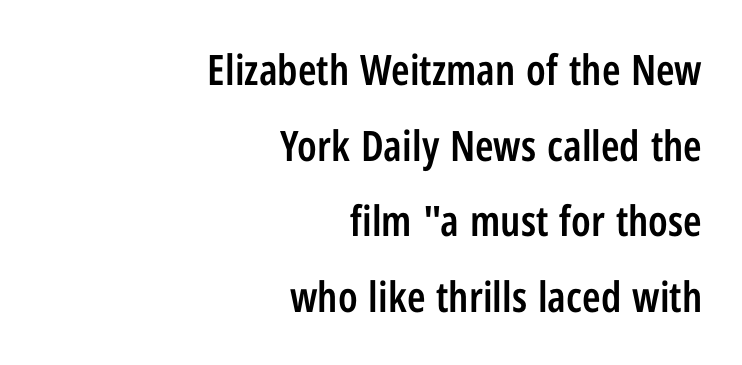
The image shows 42 px semibold, condensed sans-serif type, upright; set right-aligned, line spacing 1.8x, normal letter spacing, not underlined; low stroke contrast and a medium x-height.
